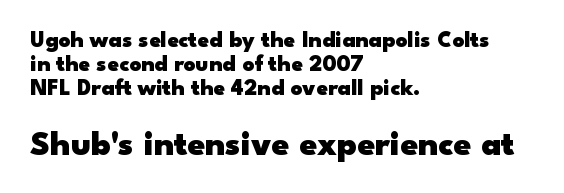
{"serif": "no", "italic": "no", "bold": "yes", "weight": "heavy", "width": "wide", "stroke_contrast": "low", "x_height": "small", "monospaced": "no", "underline": "no", "align": "left", "line_spacing": "tight", "line_spacing_ratio": 1.04, "letter_spacing": "normal", "letter_spacing_em": 0.0, "larger_block": "second", "size_ratio": 1.52, "glyph_px": 35}
